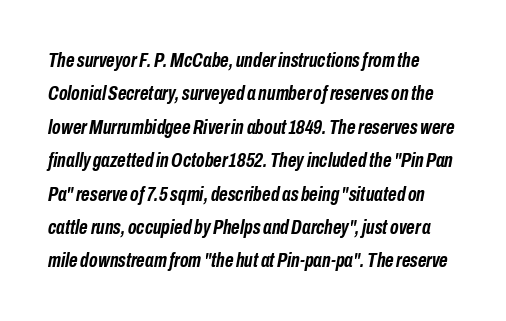
Q: Is the text bold? A: Yes.
Q: Is the text italic (slanted)? A: Yes, it leans right by about 10 degrees.
Q: Is the text underlined? A: No.
Q: Is the spacing between letters normal or unusually wide? A: Normal.
Q: Is the spacing between lines tight, normal or loose? A: Normal.
